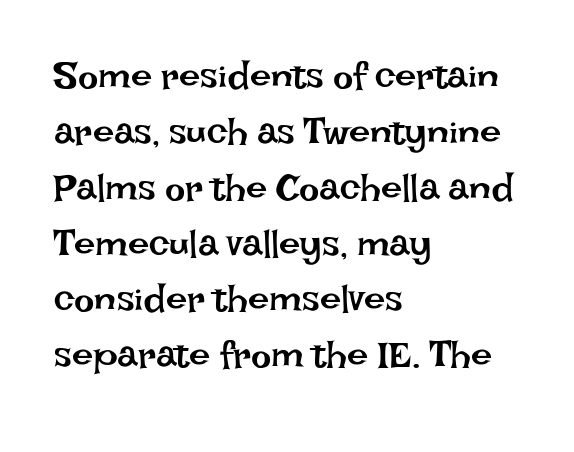
The image shows 38 px regular-weight type, upright; set left-aligned, normal line spacing (1.47x), normal letter spacing, not underlined; low stroke contrast and a large x-height.
